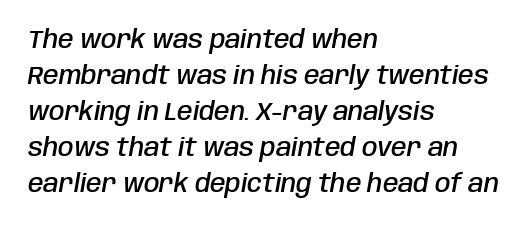
Caption: standard tracking, unaltered. Layout note: lines flush left. The rows are spaced the way most documents space them. The baseline area is clear. As a designer I'd log this as weight 600, semibold.
